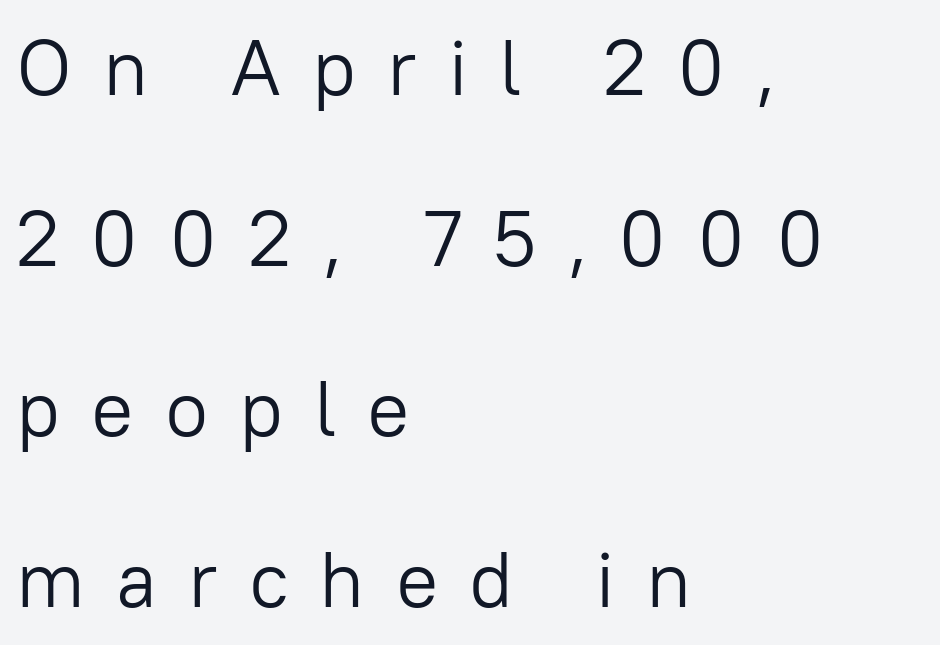
Q: Is the text bold? A: No.
Q: Is the text italic (slanted)? A: No, it is upright.
Q: Is the typeface a serif or a sans-serif typeface? A: Sans-serif.
Q: Is the text underlined? A: No.
Q: How is the paragraph aligned? A: Left-aligned.
Q: Is the spacing between letters normal or unusually wide? A: Unusually wide.
Q: Is the spacing between lines tight, normal or loose? A: Loose.
Q: Width (condensed, normal, or wide)? A: Normal.
Q: Stroke contrast? A: Low.
Q: x-height? A: Medium.
Q: Monospaced? A: No.
